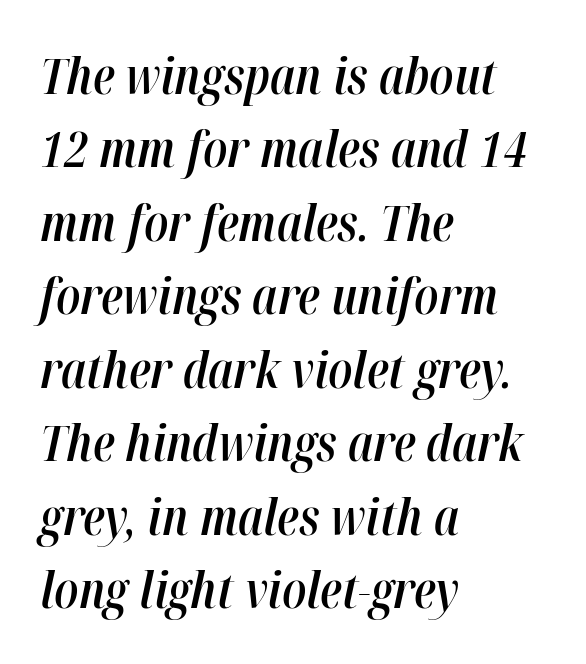
Slanted lettering throughout. The typesetting leans somewhat heavy: a semibold. In terms of leading, this rendering sits right in the middle. Spacing between characters is what you'd get straight out of the box. Words float on clear page, feet unadorned.
